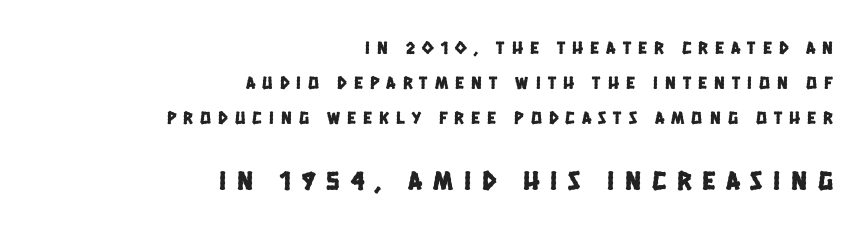
The face used here appears at its bigger size in the lower chunk. Short and long lines alike share a common ending point at right. Anything drawn beneath the words? Only blank space. Vertical spacing — loose. What stands out about the letter spacing? Its width — letters are far apart.
